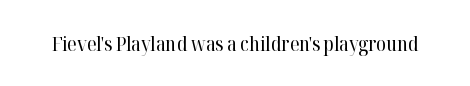
Q: Is the text bold? A: No.
Q: Is the text italic (slanted)? A: No, it is upright.
Q: Is the text underlined? A: No.
Q: Is the spacing between letters normal or unusually wide? A: Normal.
